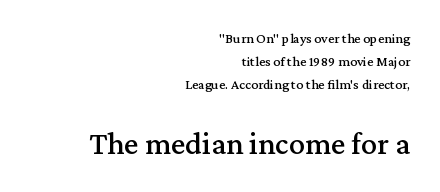
{"serif": "yes", "italic": "no", "width": "normal", "stroke_contrast": "medium", "x_height": "medium", "monospaced": "no", "underline": "no", "align": "right", "line_spacing": "normal", "line_spacing_ratio": 1.66, "letter_spacing": "normal", "letter_spacing_em": 0.0, "larger_block": "second", "size_ratio": 2.29, "glyph_px": 32}
